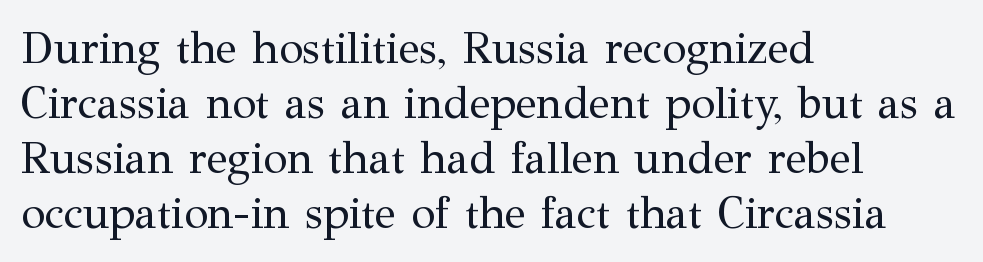
The image shows 44 px regular-weight serif type, upright; set left-aligned, normal line spacing (1.25x), normal letter spacing, not underlined; medium stroke contrast and a medium x-height.
